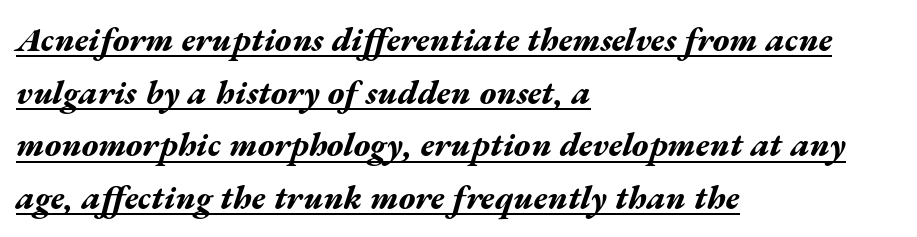
Q: Is the text bold? A: Yes.
Q: Is the text italic (slanted)? A: Yes, it leans right by about 17 degrees.
Q: Is the text underlined? A: Yes.
Q: How is the paragraph aligned? A: Left-aligned.
Q: Is the spacing between letters normal or unusually wide? A: Normal.
Q: Is the spacing between lines tight, normal or loose? A: Normal.
Q: Width (condensed, normal, or wide)? A: Wide.
Q: Stroke contrast? A: Medium.
Q: x-height? A: Medium.
Q: Monospaced? A: No.
